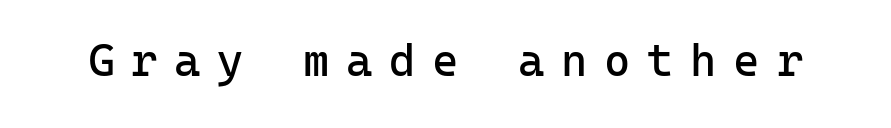
The image shows 45 px regular-weight sans-serif type, upright, monospaced; set unusually wide letter spacing (+0.37 em), not underlined; low stroke contrast and a medium x-height.
